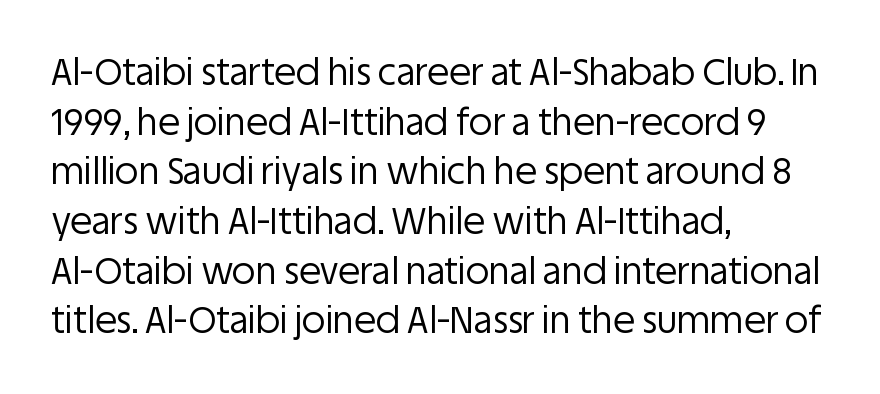
{"serif": "no", "italic": "no", "bold": "no", "weight": "regular", "width": "normal", "stroke_contrast": "low", "x_height": "large", "monospaced": "no", "underline": "no", "align": "left", "line_spacing": "normal", "line_spacing_ratio": 1.38, "letter_spacing": "normal", "letter_spacing_em": 0.0, "glyph_px": 36}
